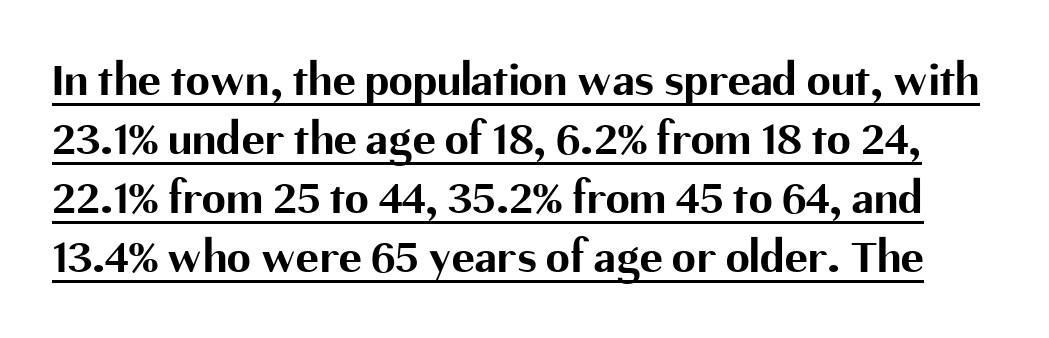
Q: Is the text bold? A: Yes.
Q: Is the text italic (slanted)? A: No, it is upright.
Q: Is the typeface a serif or a sans-serif typeface? A: Sans-serif.
Q: Is the text underlined? A: Yes.
Q: Is the spacing between letters normal or unusually wide? A: Normal.
Q: Width (condensed, normal, or wide)? A: Normal.
Q: Stroke contrast? A: Medium.
Q: x-height? A: Medium.
Q: Monospaced? A: No.
